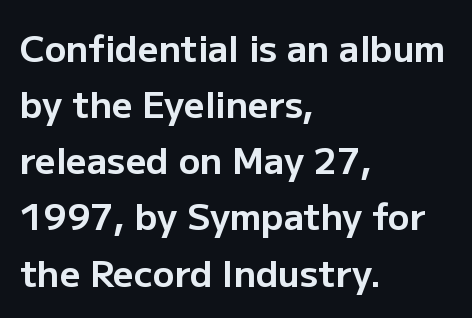
The image shows 36 px bold sans-serif type, upright; set left-aligned, normal line spacing (1.56x), normal letter spacing, not underlined; low stroke contrast and a medium x-height.
